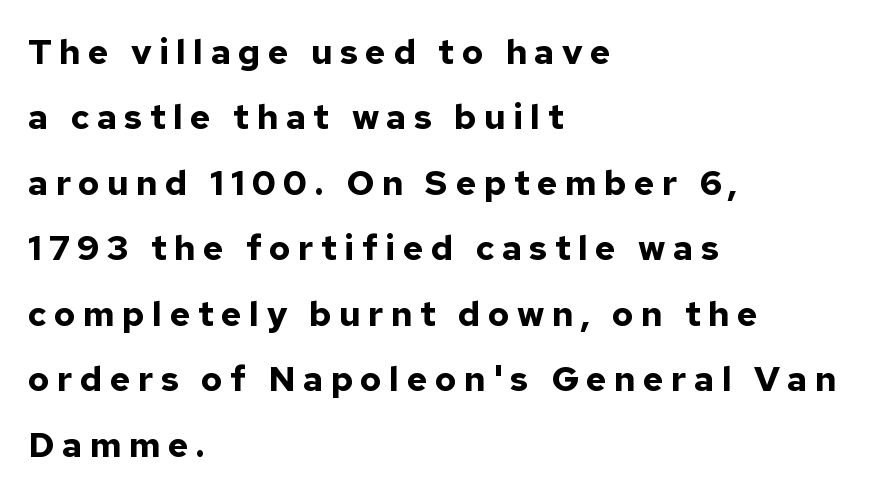
The image shows 35 px bold sans-serif type, upright; set left-aligned, line spacing 1.87x, unusually wide letter spacing (+0.21 em), not underlined; low stroke contrast and a medium x-height.
